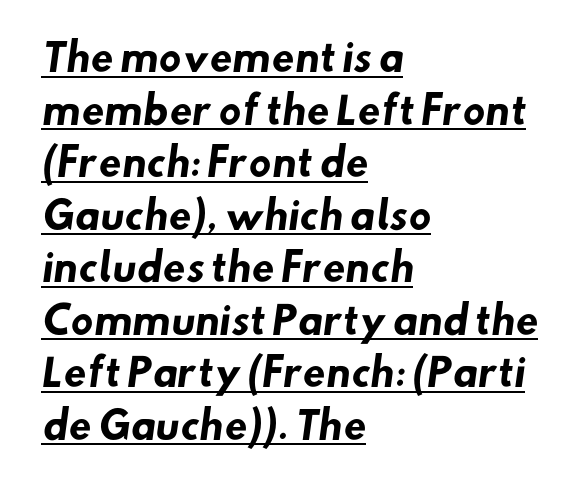
The image shows 37 px heavy sans-serif type; set left-aligned, normal line spacing (1.42x), normal letter spacing, underlined; low stroke contrast and a small x-height.
